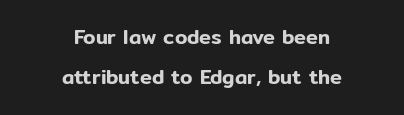
Layout note: lines centered. The type sits square on the baseline with zero lean. Rule under the text: the space is simply empty. Leading: increased.
